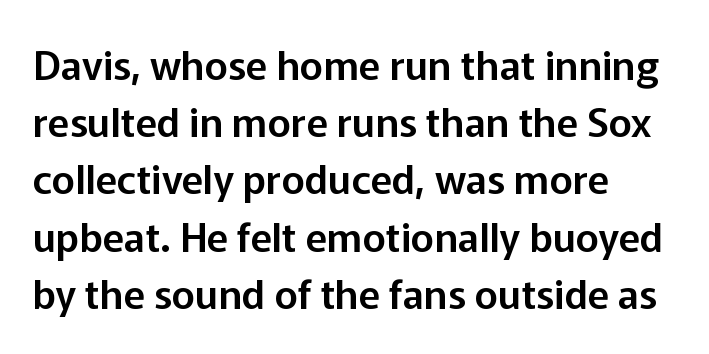
Q: Is the text italic (slanted)? A: No, it is upright.
Q: Is the typeface a serif or a sans-serif typeface? A: Sans-serif.
Q: Is the text underlined? A: No.
Q: How is the paragraph aligned? A: Left-aligned.
Q: Is the spacing between letters normal or unusually wide? A: Normal.
Q: Is the spacing between lines tight, normal or loose? A: Normal.
Q: Width (condensed, normal, or wide)? A: Normal.
Q: Stroke contrast? A: Low.
Q: x-height? A: Medium.
Q: Monospaced? A: No.
